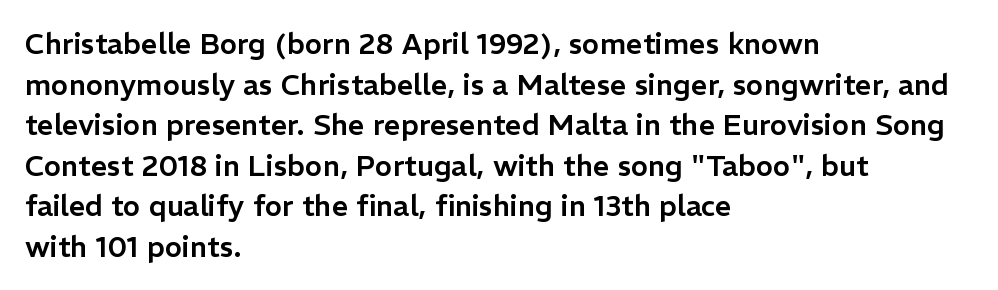
{"serif": "no", "italic": "no", "width": "normal", "stroke_contrast": "low", "x_height": "medium", "monospaced": "no", "underline": "no", "align": "left", "line_spacing": "normal", "line_spacing_ratio": 1.4, "letter_spacing": "normal", "letter_spacing_em": 0.0, "glyph_px": 29}
